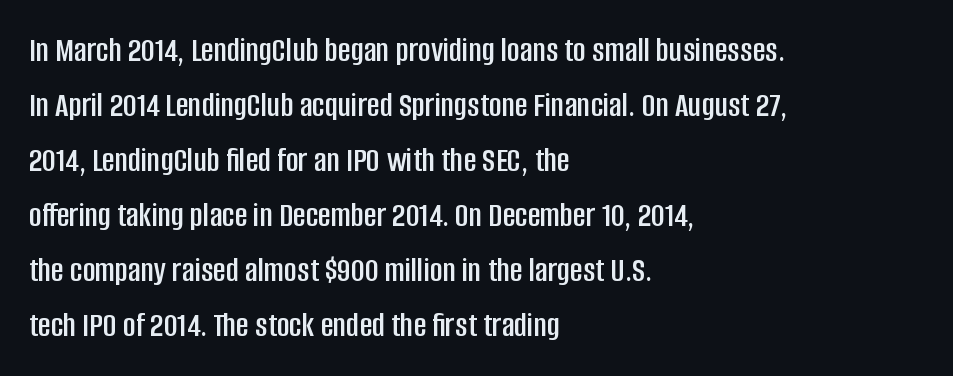
{"serif": "no", "italic": "no", "width": "condensed", "stroke_contrast": "low", "x_height": "large", "monospaced": "no", "underline": "no", "align": "left", "line_spacing": "normal", "line_spacing_ratio": 1.57, "letter_spacing": "normal", "letter_spacing_em": 0.0, "glyph_px": 35}
